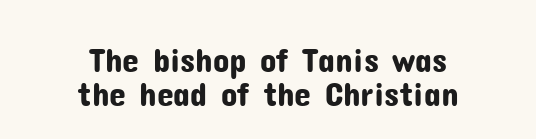
{"serif": "no", "italic": "no", "width": "normal", "stroke_contrast": "low", "x_height": "medium", "monospaced": "no", "underline": "no", "align": "center", "line_spacing": "tight", "line_spacing_ratio": 1.01, "letter_spacing": "normal", "letter_spacing_em": 0.0, "glyph_px": 34}
